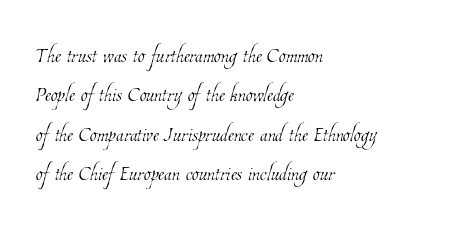
{"bold": "no", "weight": "thin", "width": "condensed", "stroke_contrast": "low", "x_height": "medium", "monospaced": "no", "underline": "no", "align": "left", "line_spacing": "normal", "line_spacing_ratio": 1.41, "letter_spacing": "normal", "letter_spacing_em": 0.0, "glyph_px": 28}
